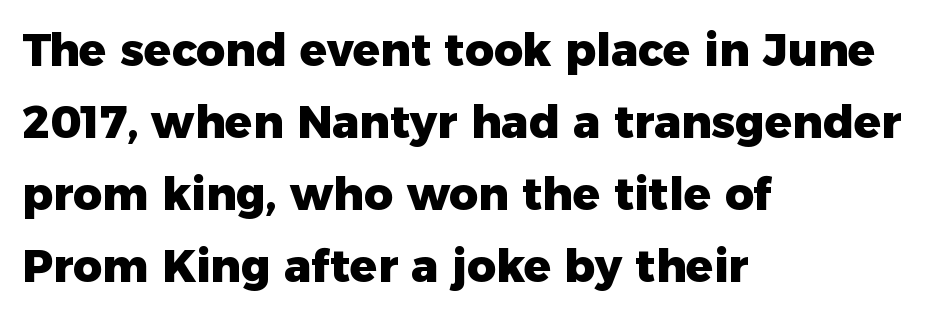
Q: Is the text bold? A: Yes.
Q: Is the text italic (slanted)? A: No, it is upright.
Q: Is the typeface a serif or a sans-serif typeface? A: Sans-serif.
Q: Is the text underlined? A: No.
Q: How is the paragraph aligned? A: Left-aligned.
Q: Is the spacing between letters normal or unusually wide? A: Normal.
Q: Is the spacing between lines tight, normal or loose? A: Normal.
Q: Width (condensed, normal, or wide)? A: Normal.
Q: Stroke contrast? A: Low.
Q: x-height? A: Medium.
Q: Monospaced? A: No.
